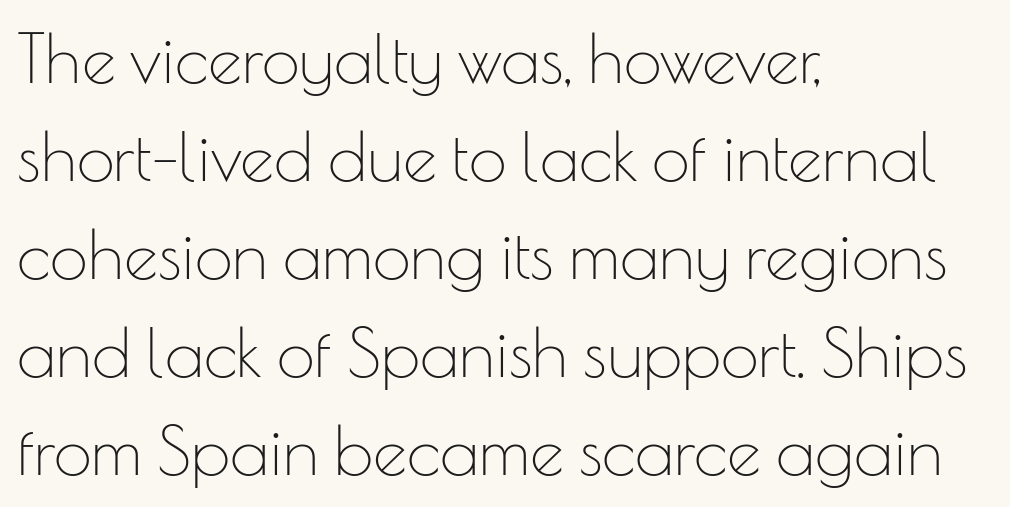
The image shows 68 px thin sans-serif type, upright; set left-aligned, normal line spacing (1.44x), normal letter spacing, not underlined; low stroke contrast and a small x-height.
